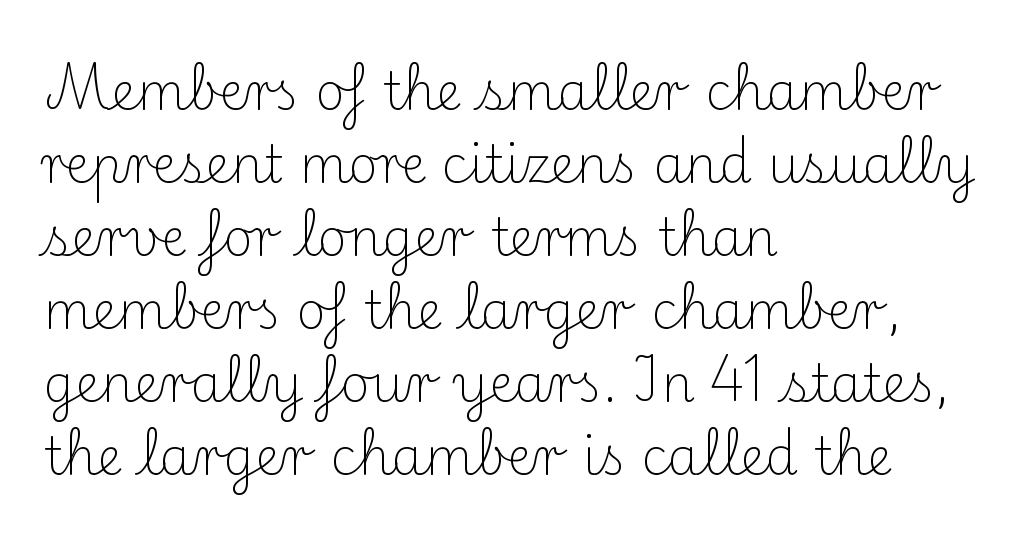
{"serif": "yes", "italic": "no", "bold": "no", "weight": "light", "width": "normal", "stroke_contrast": "medium", "x_height": "small", "monospaced": "no", "underline": "no", "align": "left", "line_spacing": "normal", "line_spacing_ratio": 1.43, "letter_spacing": "normal", "letter_spacing_em": 0.0, "glyph_px": 51}
